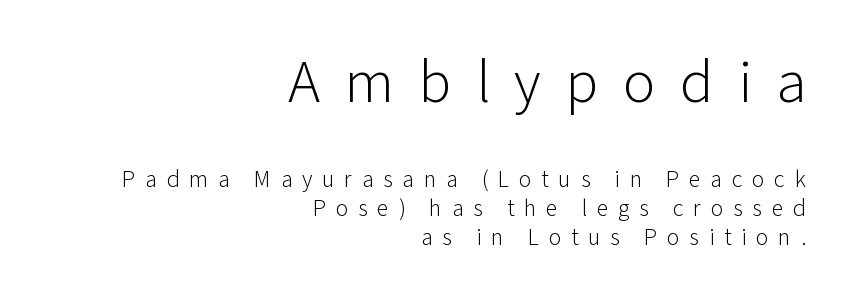
The image shows 61 px light sans-serif type, upright; set right-aligned, line spacing 1.21x, unusually wide letter spacing (+0.4 em), not underlined; the first (top) block is 2.54x larger; low stroke contrast and a medium x-height.
